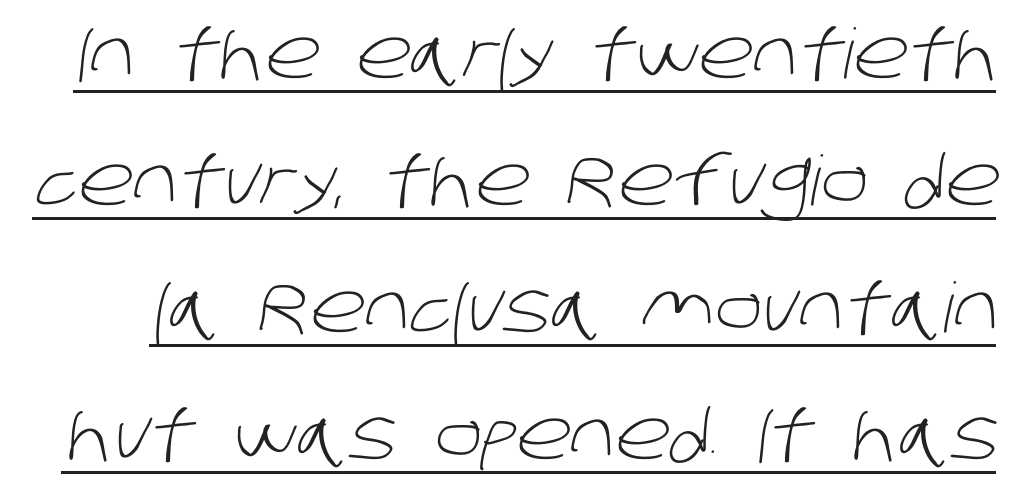
Each letter keeps its own natural width here, so spacing adapts to shape. Look at the tracking — it's just the regular setting, nothing added. The string is rendered with underlining switched on. The passage shown is not bold in any degree. The font family rendered here belongs to the sans-serif group.
